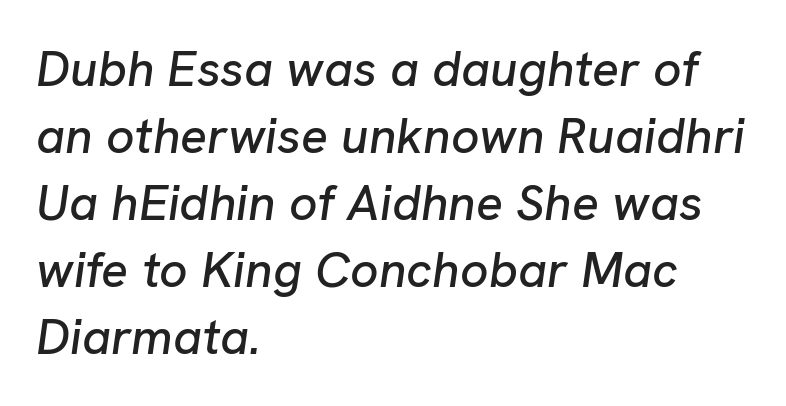
Q: Is the text italic (slanted)? A: Yes, it leans right by about 8 degrees.
Q: Is the text underlined? A: No.
Q: How is the paragraph aligned? A: Left-aligned.
Q: Is the spacing between letters normal or unusually wide? A: Normal.
Q: Is the spacing between lines tight, normal or loose? A: Normal.
Q: Width (condensed, normal, or wide)? A: Normal.
Q: Stroke contrast? A: Low.
Q: x-height? A: Medium.
Q: Monospaced? A: No.
